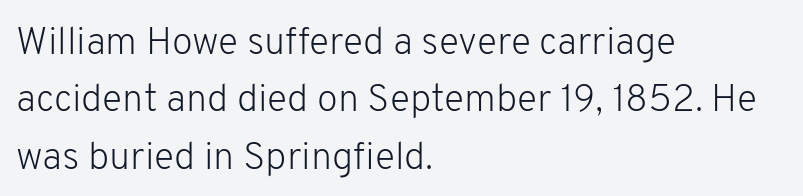
Vertical strokes here are truly vertical. Leading matches the norm, producing a regular column. Look at the bottom of the vertical strokes: they stop flat, with no serifs. The rag falls on the right side of this text block. The specimen omits any rule beneath the text block's lines. Character widths vary here, with narrow letters taking less room than wide ones.
